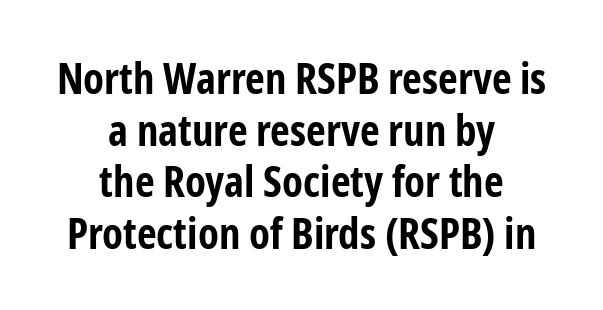
{"serif": "no", "italic": "no", "bold": "yes", "weight": "bold", "width": "condensed", "stroke_contrast": "low", "x_height": "medium", "monospaced": "no", "underline": "no", "align": "center", "line_spacing_ratio": 1.2, "letter_spacing": "normal", "letter_spacing_em": 0.0, "glyph_px": 43}
